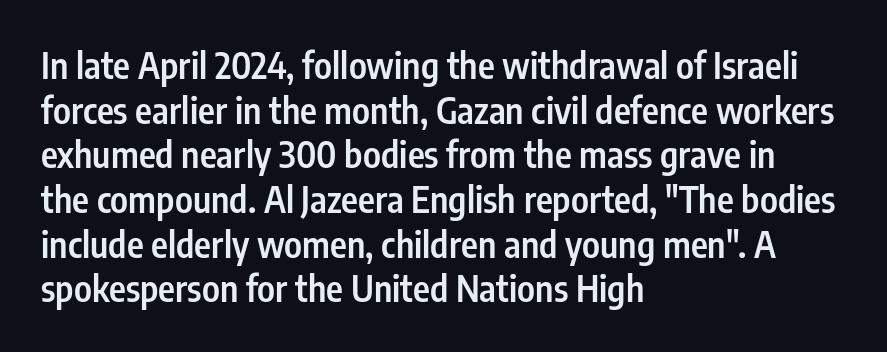
Bare-footed words on every line. Firm but not heavy-handed strokes: this text is semibold. The characters display no serif detailing; their extremities are plain. The face used here is proportionally spaced, like ordinary book or web type. This rendering uses left alignment, leaving the right contour irregular.
